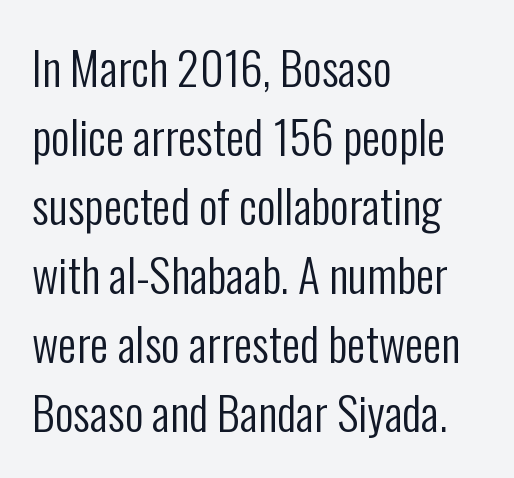
{"serif": "no", "italic": "no", "bold": "no", "weight": "regular", "width": "condensed", "stroke_contrast": "low", "x_height": "medium", "monospaced": "no", "underline": "no", "align": "left", "line_spacing": "normal", "line_spacing_ratio": 1.5, "letter_spacing": "normal", "letter_spacing_em": 0.0, "glyph_px": 46}
